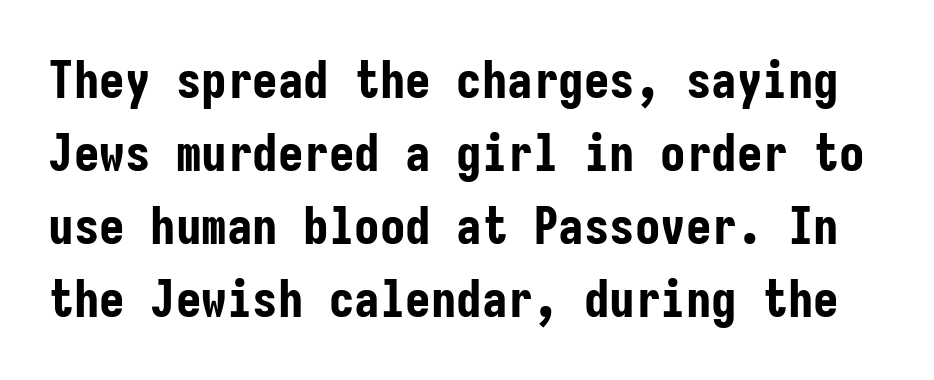
Q: Is the text bold? A: Yes.
Q: Is the text italic (slanted)? A: No, it is upright.
Q: Is the typeface a serif or a sans-serif typeface? A: Sans-serif.
Q: Is the text underlined? A: No.
Q: Is the spacing between letters normal or unusually wide? A: Normal.
Q: Is the spacing between lines tight, normal or loose? A: Normal.
Q: Width (condensed, normal, or wide)? A: Condensed.
Q: Stroke contrast? A: Low.
Q: x-height? A: Medium.
Q: Monospaced? A: Yes.
